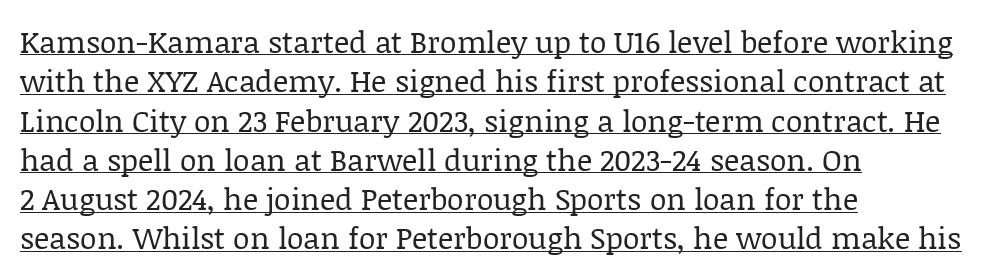
Q: Is the text bold? A: No.
Q: Is the text italic (slanted)? A: No, it is upright.
Q: Is the typeface a serif or a sans-serif typeface? A: Serif.
Q: Is the text underlined? A: Yes.
Q: How is the paragraph aligned? A: Left-aligned.
Q: Is the spacing between letters normal or unusually wide? A: Normal.
Q: Is the spacing between lines tight, normal or loose? A: Normal.
Q: Width (condensed, normal, or wide)? A: Normal.
Q: Stroke contrast? A: Low.
Q: x-height? A: Large.
Q: Monospaced? A: No.
